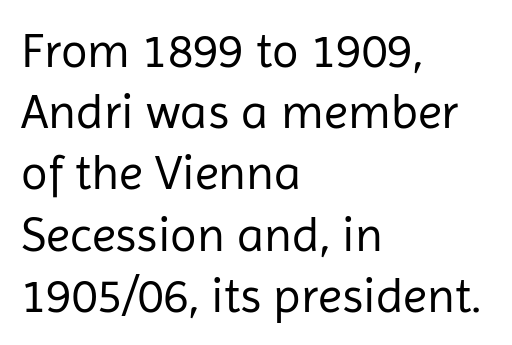
Horizontally, the lines are justified to the leading edge only. Serifs: no, the terminals of the letterforms are clean. The type sits square on the baseline with zero lean. The face used here is proportionally spaced, like ordinary book or web type. A light-to-regular cut is what we see here.
